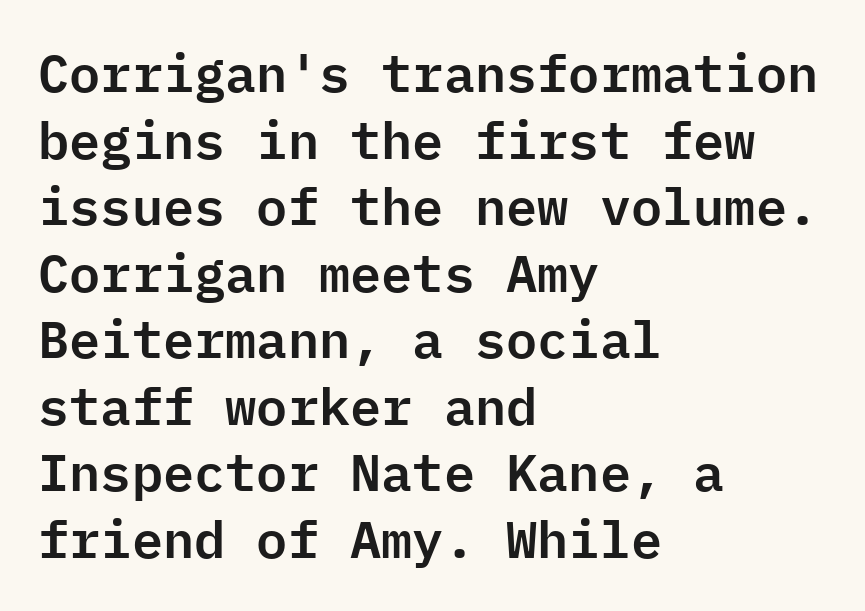
The image shows 52 px sans-serif type, upright, monospaced; set left-aligned, normal line spacing (1.28x), normal letter spacing, not underlined; low stroke contrast and a medium x-height.
